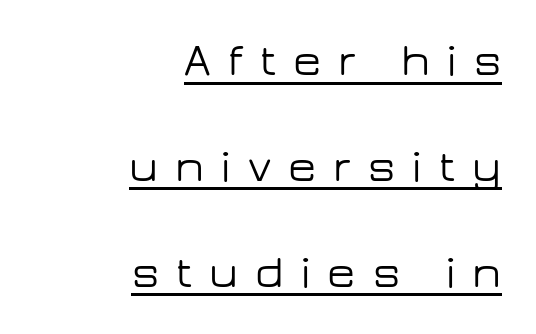
{"serif": "no", "italic": "no", "width": "wide", "stroke_contrast": "low", "x_height": "medium", "monospaced": "no", "underline": "yes", "align": "right", "line_spacing": "loose", "line_spacing_ratio": 2.3, "letter_spacing": "wide", "letter_spacing_em": 0.37, "glyph_px": 46}
